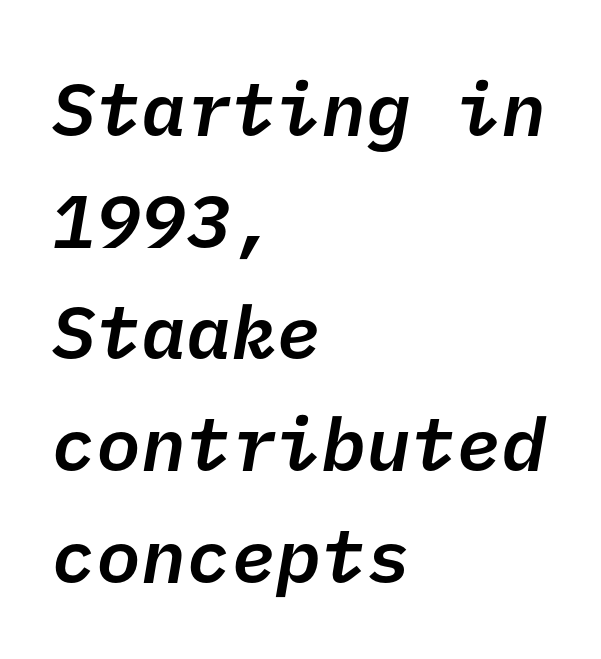
Q: Is the text bold? A: Semi-bold.
Q: Is the typeface a serif or a sans-serif typeface? A: Sans-serif.
Q: Is the text underlined? A: No.
Q: How is the paragraph aligned? A: Left-aligned.
Q: Is the spacing between letters normal or unusually wide? A: Normal.
Q: Is the spacing between lines tight, normal or loose? A: Normal.
Q: Width (condensed, normal, or wide)? A: Normal.
Q: Stroke contrast? A: Low.
Q: x-height? A: Medium.
